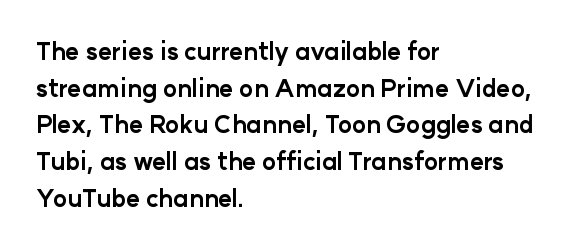
The image shows 24 px bold type, upright; set left-aligned, normal line spacing (1.53x), normal letter spacing, not underlined.
